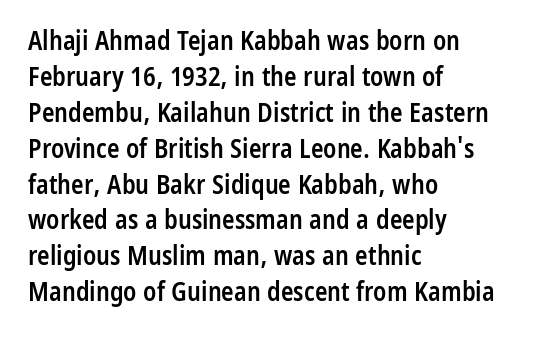
{"italic": "no", "bold": "semi", "underline": "no", "align": "left", "line_spacing": "normal", "line_spacing_ratio": 1.38, "letter_spacing": "normal", "letter_spacing_em": 0.0, "glyph_px": 26}
